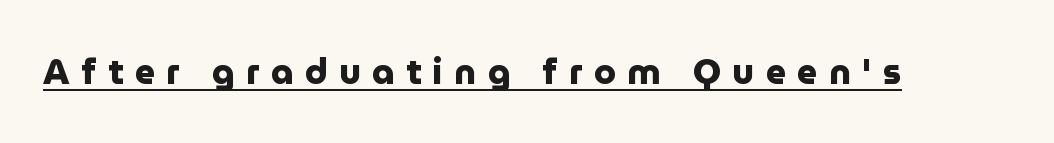
What kind of face is this? One without serifs — a sans. What decoration does the sample have? An underline. Does the lettering tilt? It doesn't — this is upright. Note the varied advance widths — an 'i' is clearly narrower than an 'm'. These words are printed bold, with thick strokes throughout. Inter-character spacing is expanded well beyond the font's built-in metrics.
